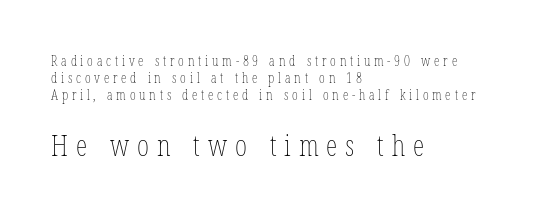
{"italic": "no", "bold": "no", "weight": "thin", "width": "condensed", "stroke_contrast": "low", "x_height": "medium", "monospaced": "no", "underline": "no", "align": "left", "line_spacing_ratio": 1.21, "letter_spacing": "wide", "letter_spacing_em": 0.27, "larger_block": "second", "size_ratio": 2.07, "glyph_px": 29}
